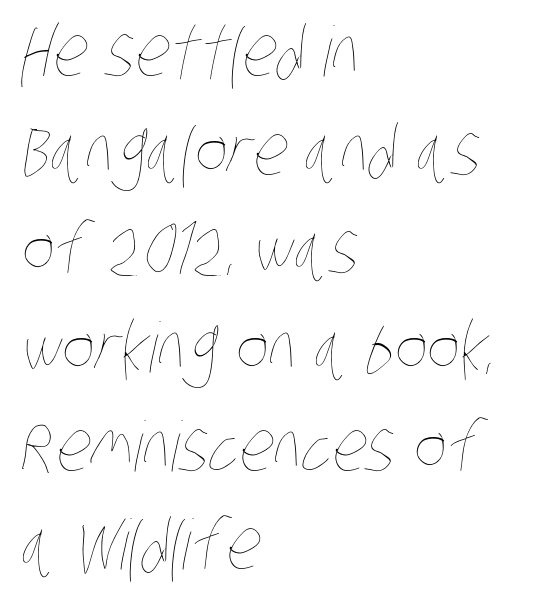
The image shows 69 px thin, condensed type; set left-aligned, normal line spacing (1.43x), normal letter spacing, not underlined; low stroke contrast and a large x-height.
